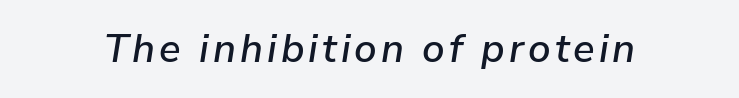
The image shows 40 px text type, italic (leaning right); set not underlined; low stroke contrast and a medium x-height.
